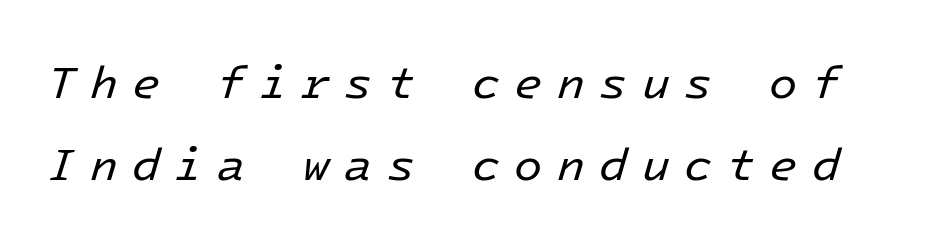
Q: Is the text bold? A: No.
Q: Is the text italic (slanted)? A: Yes, it leans right by about 16 degrees.
Q: Is the text underlined? A: No.
Q: Is the spacing between letters normal or unusually wide? A: Unusually wide.
Q: Width (condensed, normal, or wide)? A: Normal.
Q: Stroke contrast? A: Low.
Q: x-height? A: Medium.
